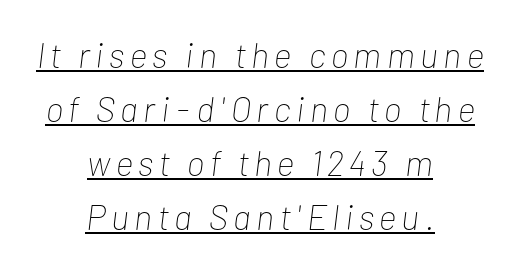
The passage shown stacks its lines at a standard gap. The letters are slanted; this is an italic face. Every row of glyphs is offset so its center matches the block's center. The passage shown is typed in a proportional face where columns would drift. The specimen includes a rule beneath the text block's lines.
